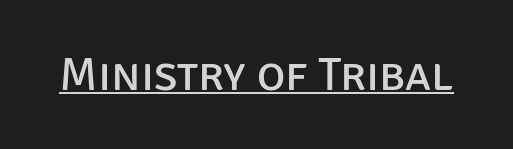
{"serif": "no", "italic": "no", "bold": "no", "weight": "regular", "width": "normal", "stroke_contrast": "low", "x_height": "large", "monospaced": "no", "underline": "yes", "letter_spacing": "normal", "letter_spacing_em": 0.0, "glyph_px": 48}
